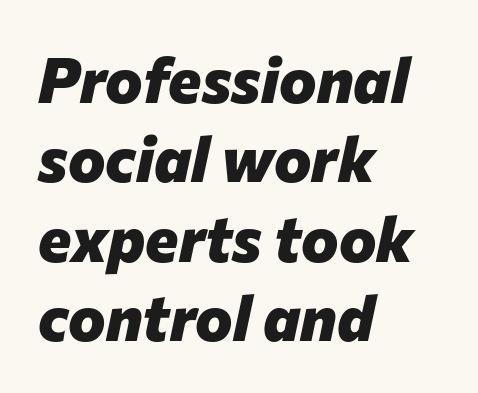
Q: Is the text bold? A: Yes.
Q: Is the text italic (slanted)? A: Yes, it leans right by about 12 degrees.
Q: Is the text underlined? A: No.
Q: How is the paragraph aligned? A: Left-aligned.
Q: Is the spacing between letters normal or unusually wide? A: Normal.
Q: Is the spacing between lines tight, normal or loose? A: Normal.
Q: Width (condensed, normal, or wide)? A: Normal.
Q: Stroke contrast? A: Low.
Q: x-height? A: Medium.
Q: Monospaced? A: No.
